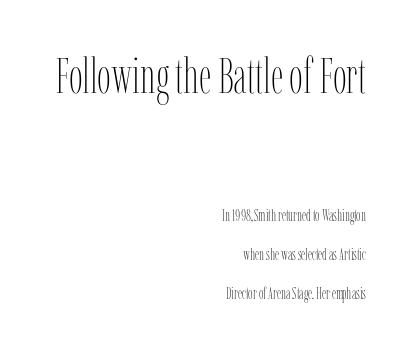
The image shows 49 px thin, condensed type, upright; set right-aligned, loose line spacing (2.44x), normal letter spacing, not underlined; the first (top) block is 3.06x larger; low stroke contrast and a medium x-height.
